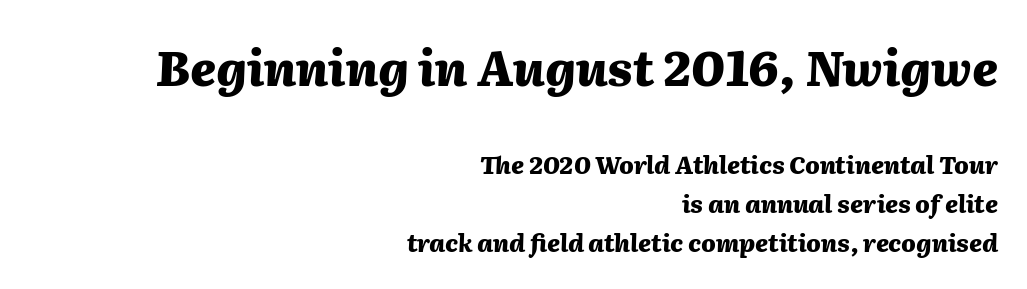
Q: Is the text bold? A: Yes.
Q: Is the text italic (slanted)? A: Yes, it leans right by about 2 degrees.
Q: Is the text underlined? A: No.
Q: How is the paragraph aligned? A: Right-aligned.
Q: Is the spacing between letters normal or unusually wide? A: Normal.
Q: Is the spacing between lines tight, normal or loose? A: Normal.
Q: Which block of text is set in a larger size, the first (top) or the second (bottom)? A: The first (top) one.
Q: Width (condensed, normal, or wide)? A: Normal.
Q: Stroke contrast? A: Medium.
Q: x-height? A: Medium.
Q: Monospaced? A: No.
